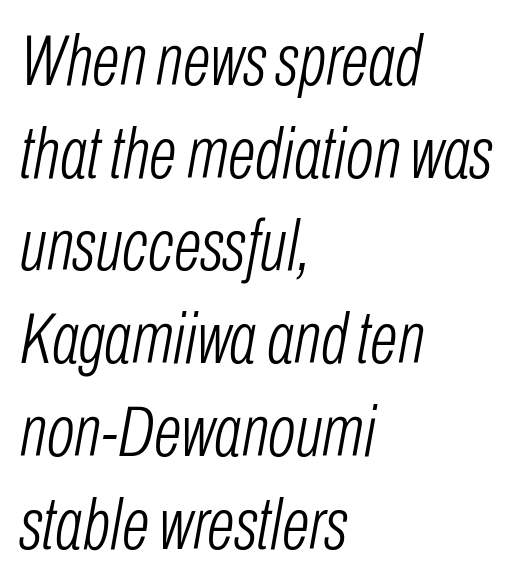
Q: Is the text bold? A: No.
Q: Is the text italic (slanted)? A: Yes, it leans right by about 10 degrees.
Q: Is the text underlined? A: No.
Q: How is the paragraph aligned? A: Left-aligned.
Q: Is the spacing between letters normal or unusually wide? A: Normal.
Q: Is the spacing between lines tight, normal or loose? A: Normal.
Q: Width (condensed, normal, or wide)? A: Condensed.
Q: Stroke contrast? A: Low.
Q: x-height? A: Medium.
Q: Monospaced? A: No.
